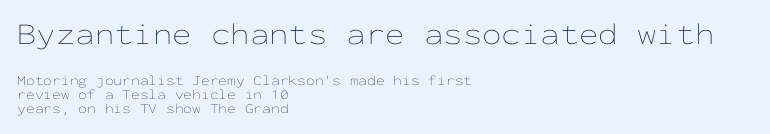
{"italic": "no", "bold": "no", "weight": "thin", "width": "wide", "stroke_contrast": "low", "x_height": "medium", "monospaced": "yes", "underline": "no", "align": "left", "line_spacing": "tight", "line_spacing_ratio": 0.99, "letter_spacing": "normal", "letter_spacing_em": 0.0, "larger_block": "first", "size_ratio": 2.21, "glyph_px": 31}
